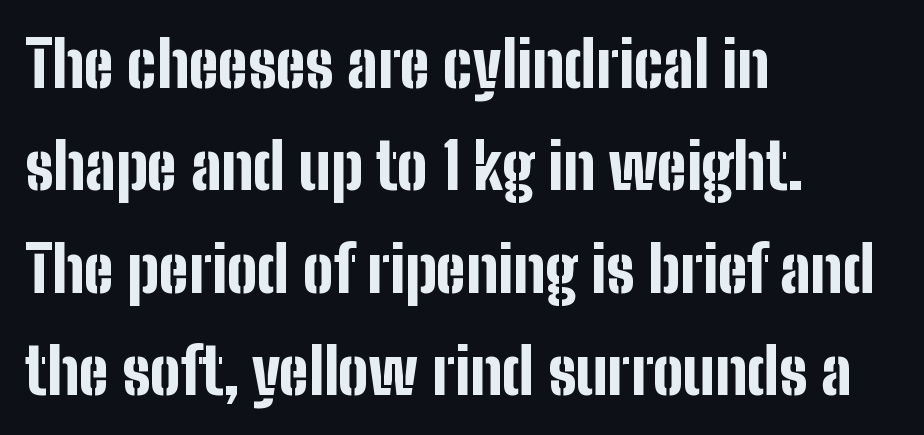
{"serif": "no", "italic": "no", "bold": "yes", "weight": "bold", "width": "condensed", "stroke_contrast": "low", "x_height": "medium", "monospaced": "no", "underline": "no", "align": "left", "line_spacing": "normal", "line_spacing_ratio": 1.6, "letter_spacing": "normal", "letter_spacing_em": 0.0, "glyph_px": 64}
